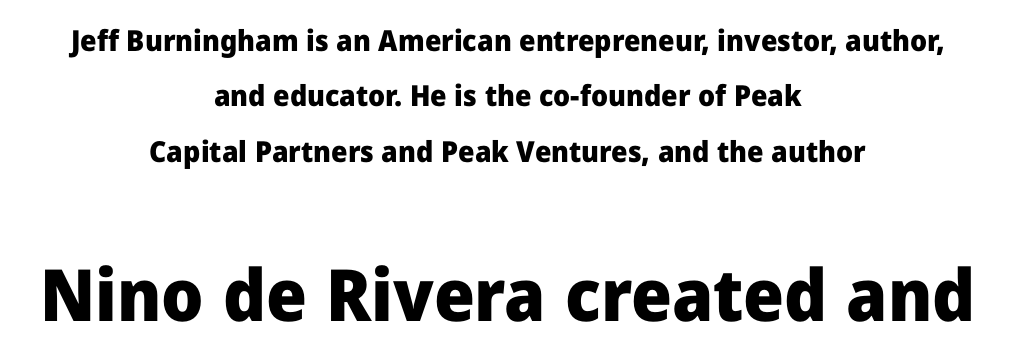
The image shows 72 px heavy sans-serif type, upright; set centered, loose line spacing (1.91x), normal letter spacing, not underlined; the second (bottom) block is 2.48x larger; low stroke contrast and a medium x-height.
